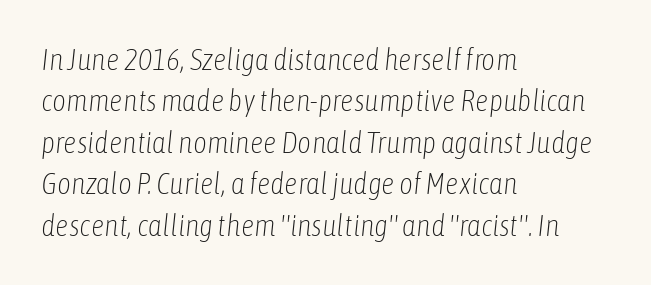
Q: Is the text bold? A: No.
Q: Is the text italic (slanted)? A: Yes, it leans right by about 6 degrees.
Q: Is the text underlined? A: No.
Q: How is the paragraph aligned? A: Left-aligned.
Q: Is the spacing between letters normal or unusually wide? A: Normal.
Q: Is the spacing between lines tight, normal or loose? A: Normal.
Q: Width (condensed, normal, or wide)? A: Condensed.
Q: Stroke contrast? A: Low.
Q: x-height? A: Medium.
Q: Monospaced? A: No.
